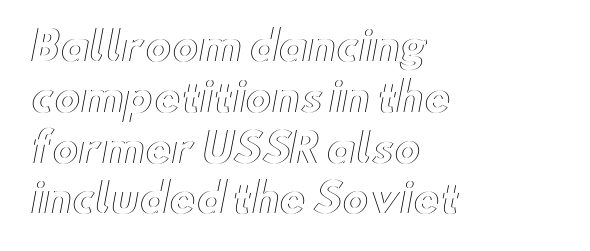
Q: Is the text italic (slanted)? A: Yes.
Q: Is the text underlined? A: No.
Q: How is the paragraph aligned? A: Left-aligned.
Q: Is the spacing between letters normal or unusually wide? A: Normal.
Q: Is the spacing between lines tight, normal or loose? A: Normal.
Q: Width (condensed, normal, or wide)? A: Wide.
Q: x-height? A: Small.
Q: Monospaced? A: No.
